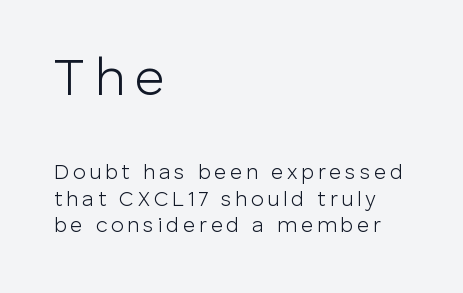
The passage is arranged the way most books set body copy — flush left. Vertical spacing — default. Unmarked baselines from the first word to the last. The emphasis by scale lands on block number one, above.
